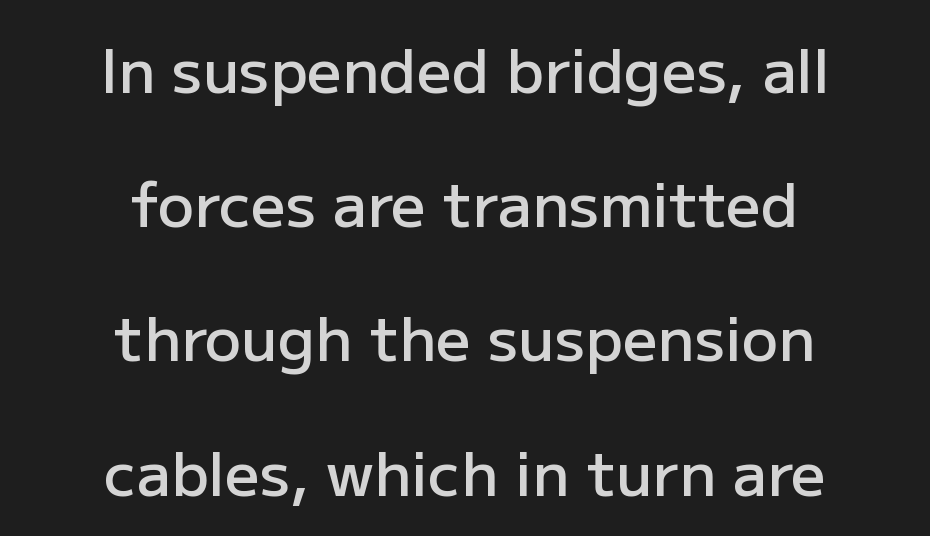
{"serif": "no", "italic": "no", "bold": "semi", "weight": "semibold", "width": "normal", "stroke_contrast": "low", "x_height": "medium", "monospaced": "no", "underline": "no", "align": "center", "line_spacing": "loose", "line_spacing_ratio": 2.2, "letter_spacing": "normal", "letter_spacing_em": 0.0, "glyph_px": 61}
